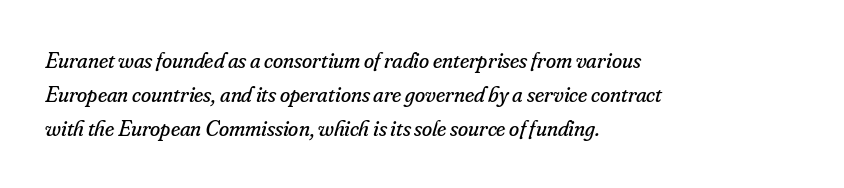
{"italic": "yes", "lean": "right", "slant_degrees": 16, "bold": "no", "underline": "no", "align": "left", "line_spacing": "normal", "line_spacing_ratio": 1.48, "letter_spacing": "normal", "letter_spacing_em": 0.0, "glyph_px": 23}
